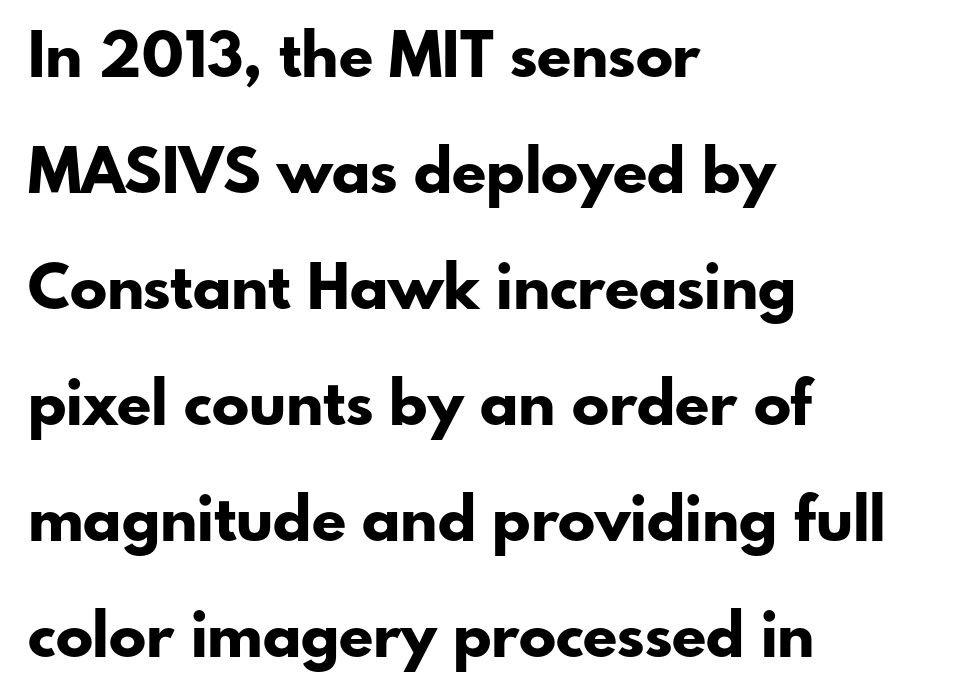
Serifs: no, the terminals of the letterforms are clean. Unmarked baselines from the first word to the last. Characters follow at the spacing the type designer built in. Think of a printed novel: that variable character pitch is what you see here. The rendering anchors every line to the left-hand side.
